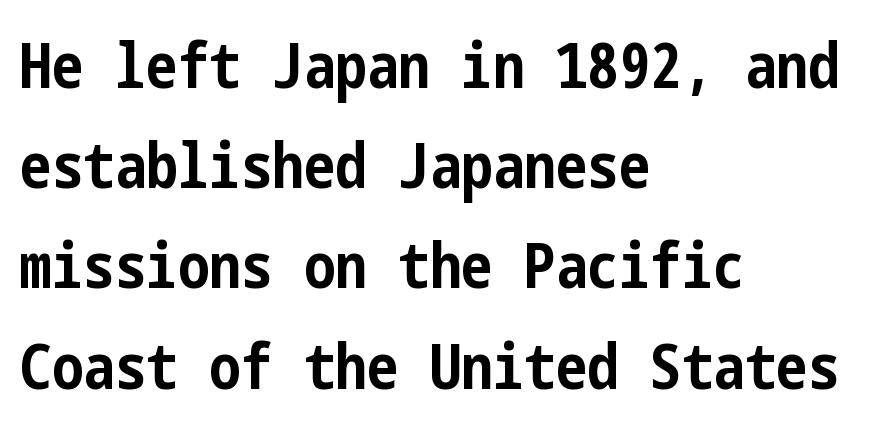
Q: Is the text bold? A: Yes.
Q: Is the text italic (slanted)? A: No, it is upright.
Q: Is the typeface a serif or a sans-serif typeface? A: Sans-serif.
Q: Is the text underlined? A: No.
Q: How is the paragraph aligned? A: Left-aligned.
Q: Is the spacing between letters normal or unusually wide? A: Normal.
Q: Is the spacing between lines tight, normal or loose? A: Normal.
Q: Width (condensed, normal, or wide)? A: Condensed.
Q: Stroke contrast? A: Low.
Q: x-height? A: Medium.
